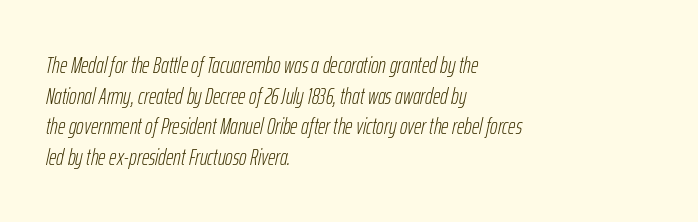
How would I describe the line gaps? Plain and ordinary. Line beginnings align vertically; line endings do not. Designer's note — italics engaged. A clean baseline with only descenders dipping below it. This rendering leaves character spacing at its baseline value.
